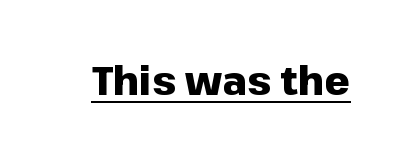
The passage shown is typed in a proportional face where columns would drift. Notice how a bar underscores the lettering throughout. It's the straight-up-and-down kind of type. The typesetting leans heavy: a genuine bold.
